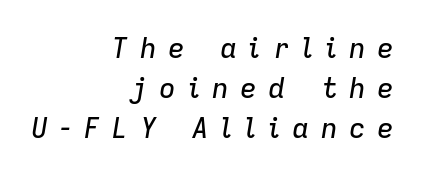
{"italic": "yes", "lean": "right", "slant_degrees": 9, "width": "normal", "stroke_contrast": "low", "x_height": "medium", "monospaced": "no", "underline": "no", "align": "right", "line_spacing": "normal", "line_spacing_ratio": 1.43, "letter_spacing": "wide", "letter_spacing_em": 0.41, "glyph_px": 28}
